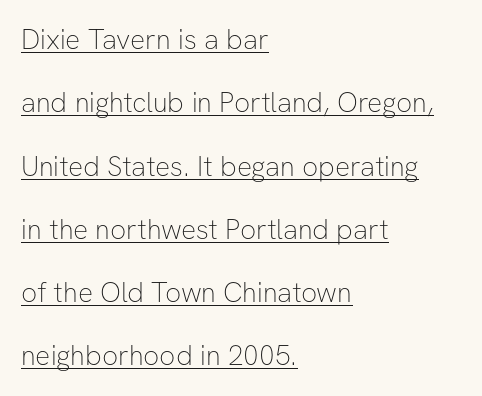
{"serif": "no", "italic": "no", "bold": "no", "weight": "thin", "width": "normal", "stroke_contrast": "low", "x_height": "medium", "monospaced": "no", "underline": "yes", "align": "left", "line_spacing": "loose", "line_spacing_ratio": 2.26, "letter_spacing": "normal", "letter_spacing_em": 0.0, "glyph_px": 28}
